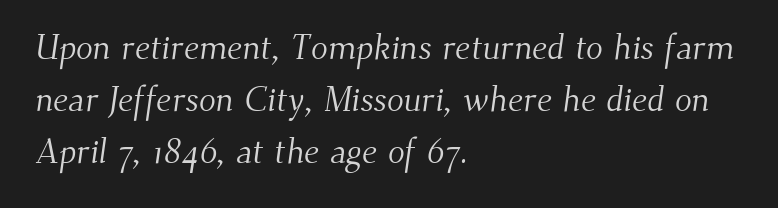
Q: Is the text bold? A: No.
Q: Is the typeface a serif or a sans-serif typeface? A: Serif.
Q: Is the text underlined? A: No.
Q: How is the paragraph aligned? A: Left-aligned.
Q: Is the spacing between letters normal or unusually wide? A: Normal.
Q: Is the spacing between lines tight, normal or loose? A: Normal.
Q: Width (condensed, normal, or wide)? A: Normal.
Q: Stroke contrast? A: Medium.
Q: x-height? A: Small.
Q: Monospaced? A: No.
